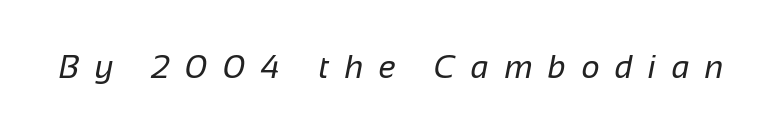
This is not heavy type; no bold has been used. Underlining? Definitely not there. This sample uses a sans-serif face. What stands out about the letter spacing? Its width — letters are far apart. Think of a printed novel: that variable character pitch is what you see here.
